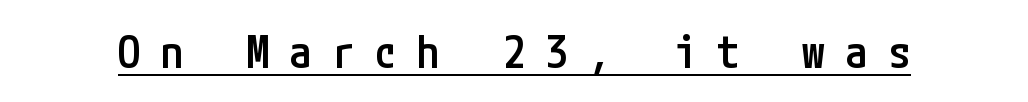
The image shows 45 px semibold, condensed sans-serif type, upright; set unusually wide letter spacing (+0.45 em), underlined; low stroke contrast and a medium x-height.
